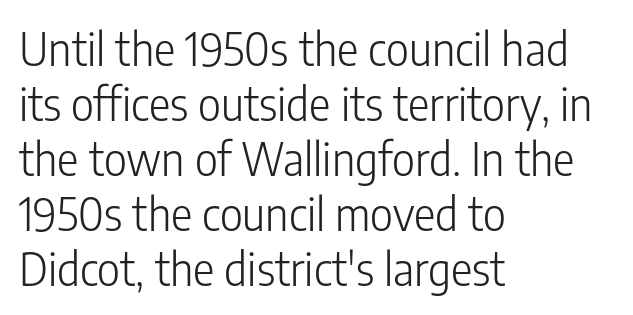
{"serif": "no", "italic": "no", "bold": "no", "weight": "light", "width": "condensed", "stroke_contrast": "low", "x_height": "medium", "monospaced": "no", "underline": "no", "align": "left", "line_spacing_ratio": 1.22, "letter_spacing": "normal", "letter_spacing_em": 0.0, "glyph_px": 45}
